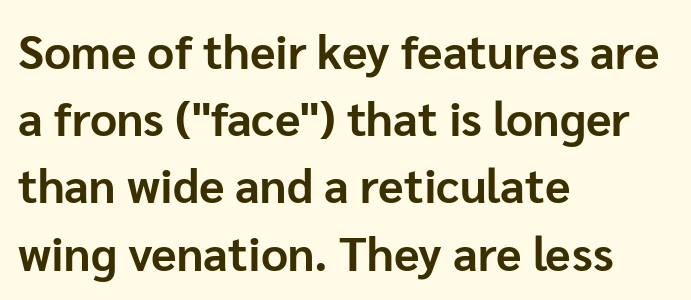
Q: Is the text bold? A: Yes.
Q: Is the text italic (slanted)? A: No, it is upright.
Q: Is the typeface a serif or a sans-serif typeface? A: Sans-serif.
Q: Is the text underlined? A: No.
Q: How is the paragraph aligned? A: Left-aligned.
Q: Is the spacing between letters normal or unusually wide? A: Normal.
Q: Is the spacing between lines tight, normal or loose? A: Normal.
Q: Width (condensed, normal, or wide)? A: Normal.
Q: Stroke contrast? A: Low.
Q: x-height? A: Medium.
Q: Monospaced? A: No.
